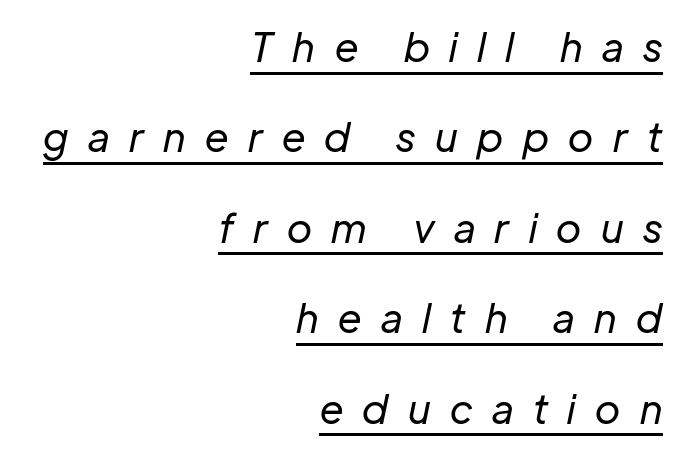
The image shows 40 px regular-weight type, italic (leaning right); set right-aligned, loose line spacing (2.26x), unusually wide letter spacing (+0.49 em), underlined; low stroke contrast and a medium x-height.
